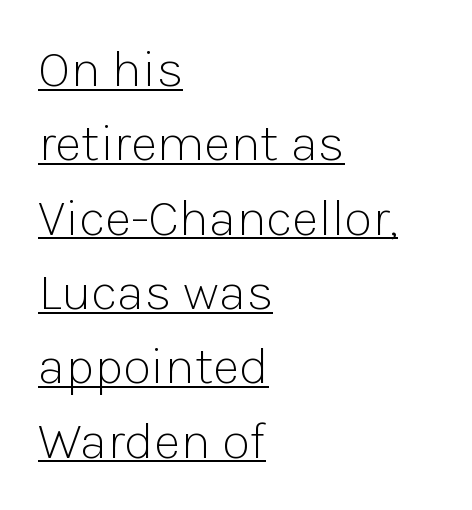
{"serif": "no", "italic": "no", "bold": "no", "weight": "light", "width": "normal", "stroke_contrast": "low", "x_height": "medium", "monospaced": "no", "underline": "yes", "align": "left", "line_spacing": "normal", "line_spacing_ratio": 1.43, "letter_spacing": "normal", "letter_spacing_em": 0.0, "glyph_px": 52}
